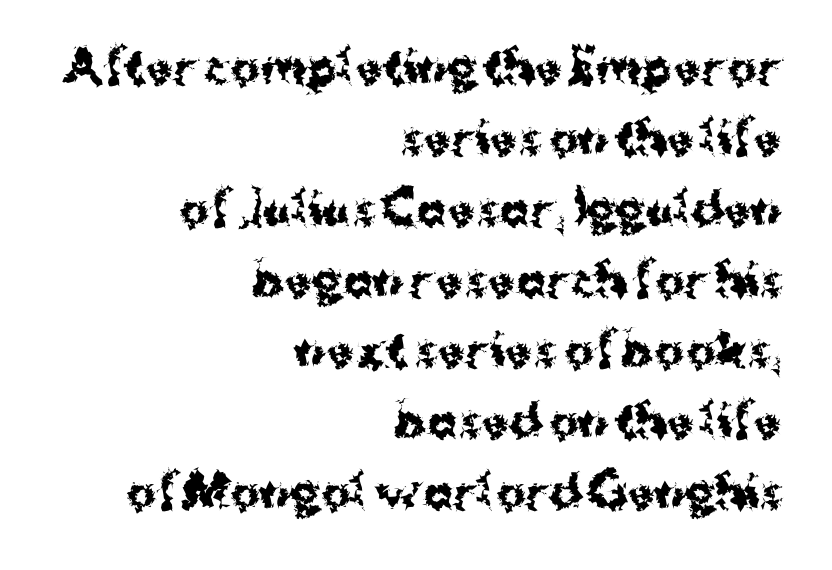
{"serif": "no", "italic": "no", "bold": "yes", "weight": "bold", "width": "normal", "stroke_contrast": "medium", "x_height": "medium", "monospaced": "no", "underline": "no", "align": "right", "line_spacing": "normal", "line_spacing_ratio": 1.61, "letter_spacing": "normal", "letter_spacing_em": 0.0, "glyph_px": 44}
